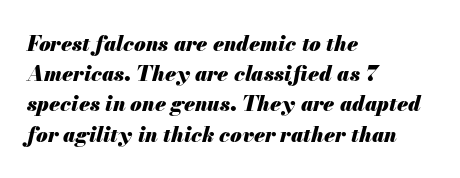
Rule under the text: the space is simply empty. The passage shown is emphatically bold. Style check: oblique. How are the letters spaced? Ordinarily, with no added tracking. The lines in this sample share a left origin and differ only in where they stop.
